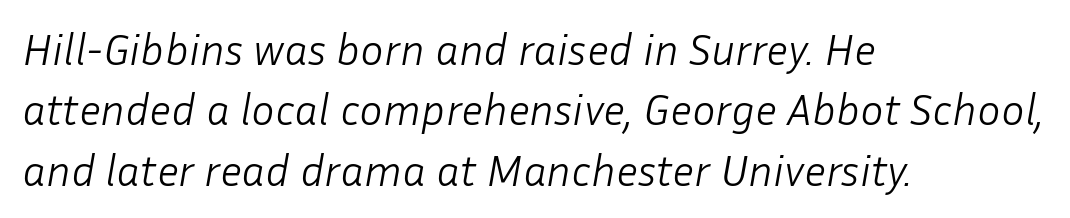
The image shows 44 px light type, italic (leaning right); set left-aligned, normal line spacing (1.37x), normal letter spacing, not underlined; low stroke contrast and a medium x-height.
